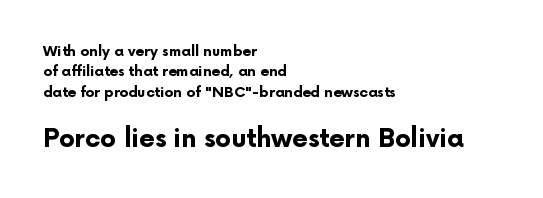
{"italic": "no", "bold": "yes", "underline": "no", "align": "left", "line_spacing": "normal", "line_spacing_ratio": 1.45, "letter_spacing": "normal", "letter_spacing_em": 0.0, "larger_block": "second", "size_ratio": 1.79, "glyph_px": 25}
